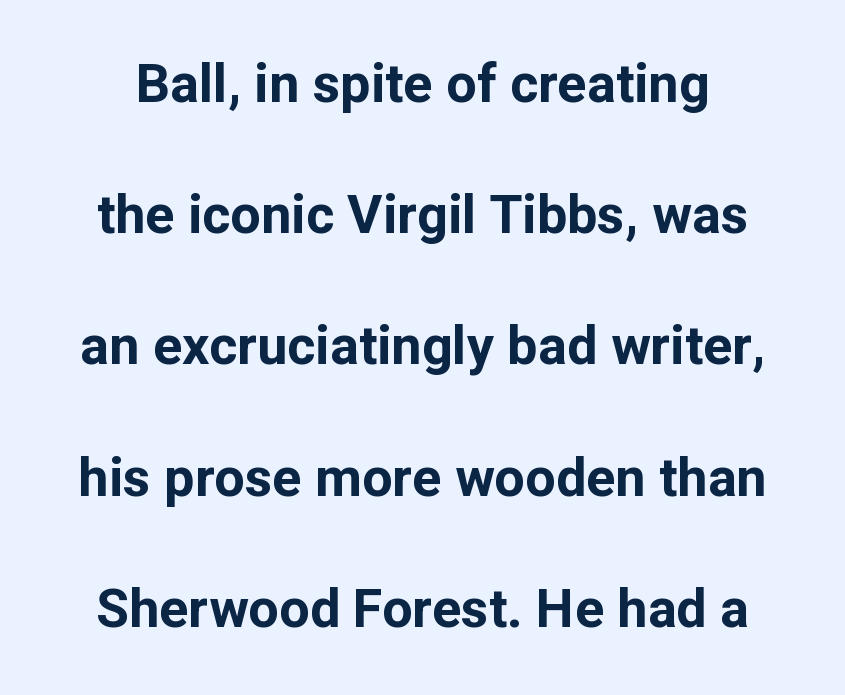
{"serif": "no", "italic": "no", "bold": "yes", "weight": "bold", "width": "normal", "stroke_contrast": "low", "x_height": "medium", "monospaced": "no", "underline": "no", "line_spacing": "loose", "line_spacing_ratio": 2.43, "letter_spacing": "normal", "letter_spacing_em": 0.0, "glyph_px": 54}
